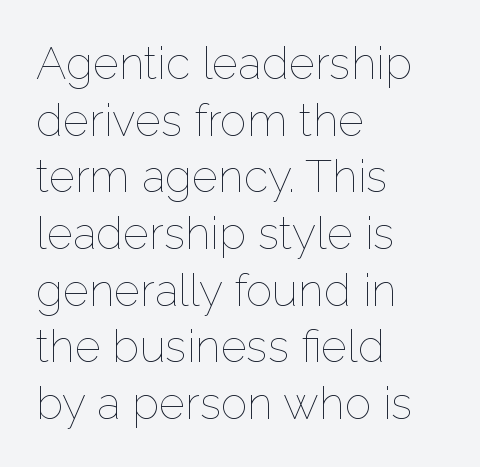
Q: Is the text bold? A: No.
Q: Is the text italic (slanted)? A: No, it is upright.
Q: Is the text underlined? A: No.
Q: How is the paragraph aligned? A: Left-aligned.
Q: Is the spacing between letters normal or unusually wide? A: Normal.
Q: Is the spacing between lines tight, normal or loose? A: Normal.
Q: Width (condensed, normal, or wide)? A: Normal.
Q: Stroke contrast? A: Low.
Q: x-height? A: Medium.
Q: Monospaced? A: No.
